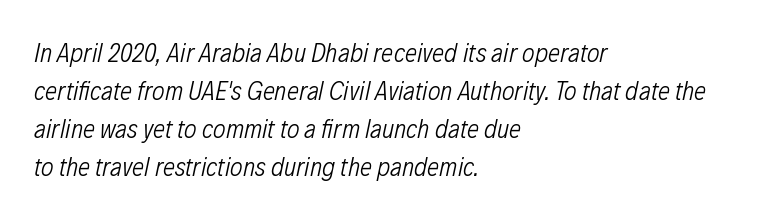
{"italic": "yes", "lean": "right", "slant_degrees": 12, "bold": "no", "underline": "no", "align": "left", "line_spacing": "normal", "line_spacing_ratio": 1.41, "letter_spacing": "normal", "letter_spacing_em": 0.0, "glyph_px": 27}
